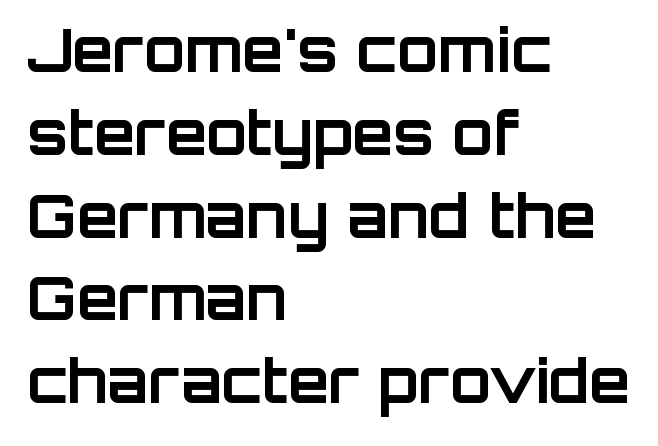
Does the leading feel generous? No, just average. Character widths vary here, with narrow letters taking less room than wide ones. Look at the stroke-to-counter ratio: heavy, a bold. The text was rendered using a sans face with plain stroke endings. Line beginnings align vertically; line endings do not. A typesetter would mark this as roman, not italic.
